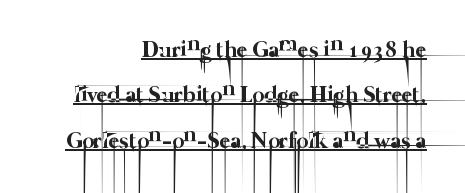
Q: Is the text bold? A: No.
Q: Is the text underlined? A: Yes.
Q: How is the paragraph aligned? A: Right-aligned.
Q: Is the spacing between letters normal or unusually wide? A: Normal.
Q: Is the spacing between lines tight, normal or loose? A: Loose.
